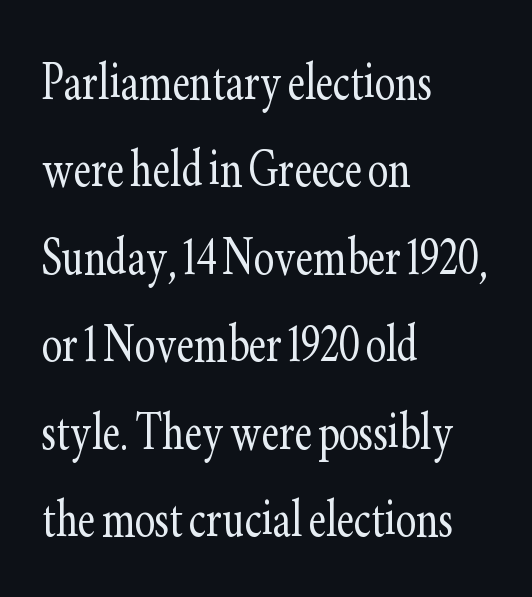
The leading is moderate, giving the passage an even texture. The letters advance in unequal steps, a hallmark of proportional type. The font's upright variant was chosen for this text. Notice how the passage keeps a crisp vertical edge on the left only. The glyphs in this specimen are seriffed.
